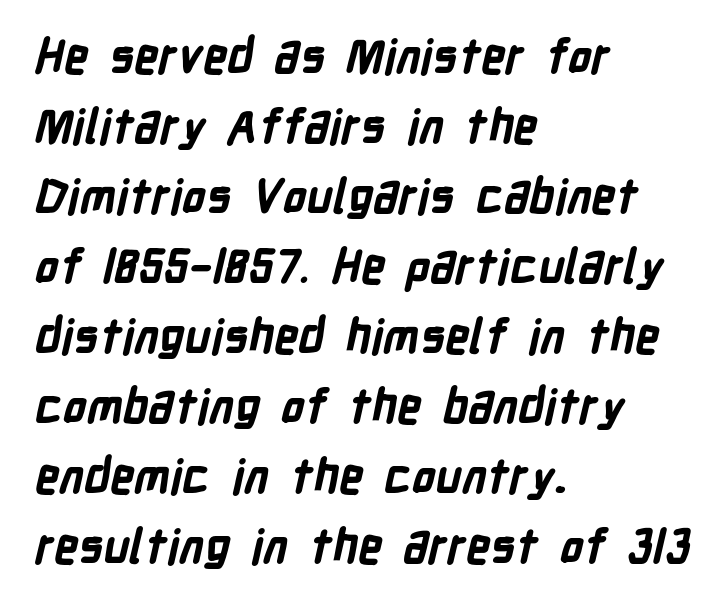
{"serif": "no", "bold": "yes", "weight": "bold", "width": "condensed", "stroke_contrast": "low", "x_height": "medium", "monospaced": "no", "underline": "no", "align": "left", "line_spacing": "normal", "line_spacing_ratio": 1.49, "letter_spacing": "normal", "letter_spacing_em": 0.0, "glyph_px": 47}
